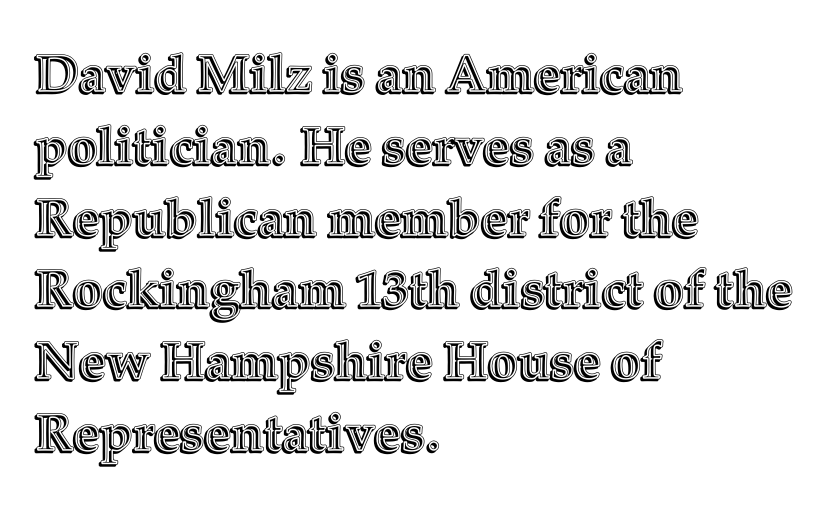
The image shows 52 px text type, upright; set left-aligned, normal line spacing (1.38x), normal letter spacing, not underlined; a medium x-height.
